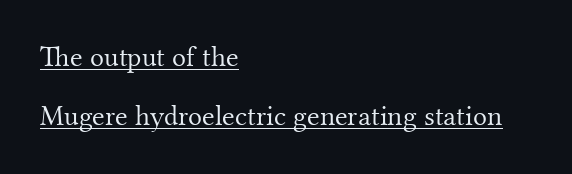
Q: Is the text bold? A: No.
Q: Is the text italic (slanted)? A: No, it is upright.
Q: Is the typeface a serif or a sans-serif typeface? A: Serif.
Q: Is the text underlined? A: Yes.
Q: How is the paragraph aligned? A: Left-aligned.
Q: Is the spacing between letters normal or unusually wide? A: Normal.
Q: Is the spacing between lines tight, normal or loose? A: Loose.
Q: Width (condensed, normal, or wide)? A: Normal.
Q: Stroke contrast? A: Medium.
Q: x-height? A: Small.
Q: Monospaced? A: No.
